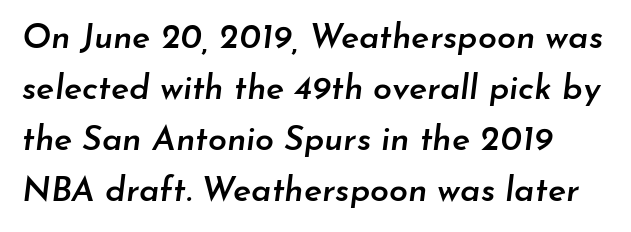
Q: Is the text bold? A: Semi-bold.
Q: Is the text italic (slanted)? A: Yes, it leans right by about 7 degrees.
Q: Is the text underlined? A: No.
Q: Is the spacing between letters normal or unusually wide? A: Normal.
Q: Is the spacing between lines tight, normal or loose? A: Normal.
Q: Width (condensed, normal, or wide)? A: Normal.
Q: Stroke contrast? A: Low.
Q: x-height? A: Small.
Q: Monospaced? A: No.
